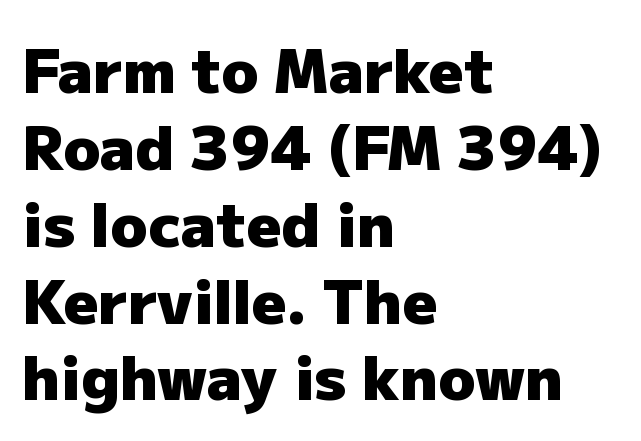
Words float on clear page, feet unadorned. Does the weight exceed regular? Yes, all the way to bold. What kind of face is this? One without serifs — a sans. These lines keep a tight, regular rhythm from letter to letter.
